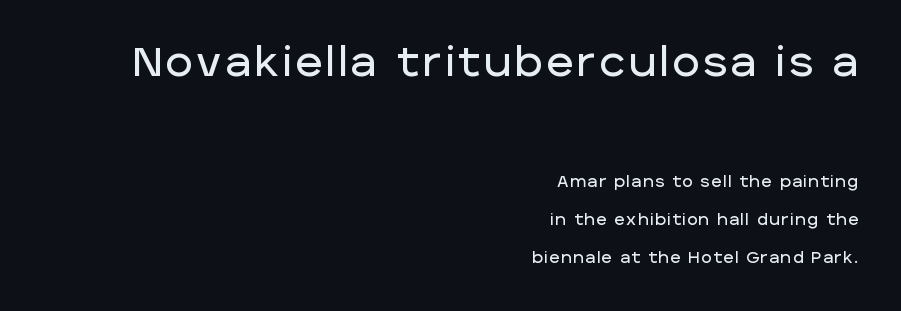
Q: Is the text italic (slanted)? A: No, it is upright.
Q: Is the typeface a serif or a sans-serif typeface? A: Sans-serif.
Q: Is the text underlined? A: No.
Q: How is the paragraph aligned? A: Right-aligned.
Q: Is the spacing between lines tight, normal or loose? A: Loose.
Q: Which block of text is set in a larger size, the first (top) or the second (bottom)? A: The first (top) one.
Q: Width (condensed, normal, or wide)? A: Normal.
Q: Stroke contrast? A: Low.
Q: x-height? A: Large.
Q: Monospaced? A: No.
